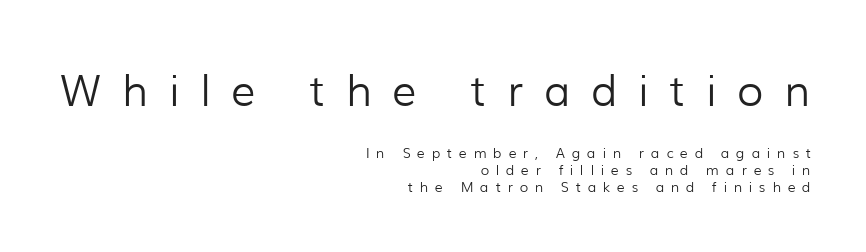
{"serif": "no", "italic": "no", "bold": "no", "weight": "light", "width": "normal", "stroke_contrast": "low", "x_height": "medium", "monospaced": "no", "underline": "no", "align": "right", "line_spacing_ratio": 1.2, "letter_spacing": "wide", "letter_spacing_em": 0.48, "larger_block": "first", "size_ratio": 3.07, "glyph_px": 43}
